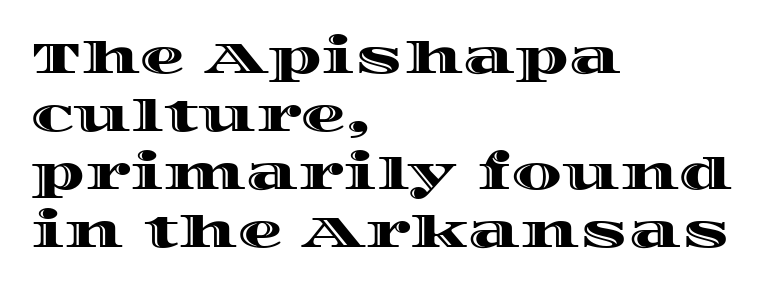
Characters follow at the spacing the type designer built in. The leading is moderate, giving the passage an even texture. The specimen reads as upright at a glance. Underlining? Definitely not there.
